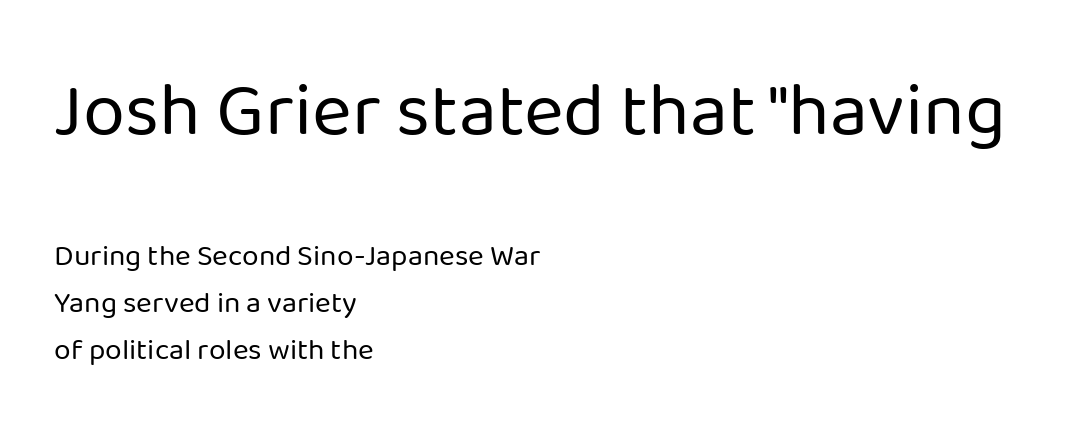
{"serif": "no", "italic": "no", "bold": "no", "weight": "regular", "width": "normal", "stroke_contrast": "low", "x_height": "medium", "monospaced": "no", "underline": "no", "align": "left", "line_spacing": "normal", "line_spacing_ratio": 1.56, "letter_spacing": "normal", "letter_spacing_em": 0.0, "larger_block": "first", "size_ratio": 2.53, "glyph_px": 76}
